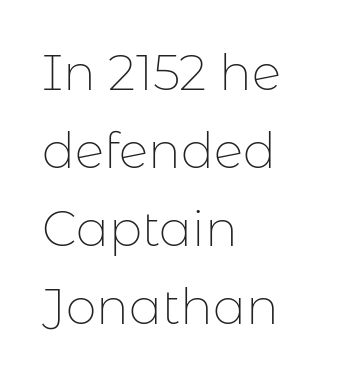
{"serif": "no", "italic": "no", "bold": "no", "weight": "thin", "width": "normal", "stroke_contrast": "low", "x_height": "medium", "monospaced": "no", "underline": "no", "align": "left", "line_spacing": "normal", "line_spacing_ratio": 1.59, "letter_spacing": "normal", "letter_spacing_em": 0.0, "glyph_px": 49}
